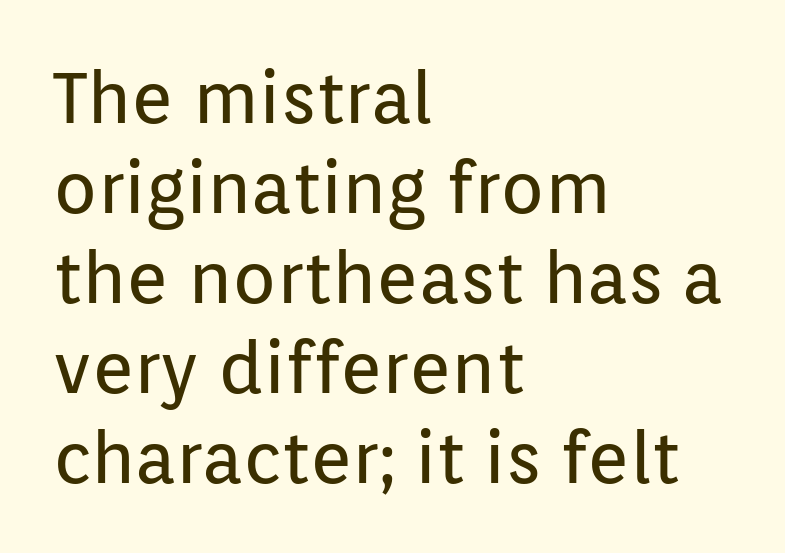
Q: Is the text bold? A: No.
Q: Is the text italic (slanted)? A: No, it is upright.
Q: Is the typeface a serif or a sans-serif typeface? A: Sans-serif.
Q: Is the text underlined? A: No.
Q: How is the paragraph aligned? A: Left-aligned.
Q: Is the spacing between letters normal or unusually wide? A: Normal.
Q: Is the spacing between lines tight, normal or loose? A: Normal.
Q: Width (condensed, normal, or wide)? A: Normal.
Q: Stroke contrast? A: Low.
Q: x-height? A: Medium.
Q: Monospaced? A: No.
